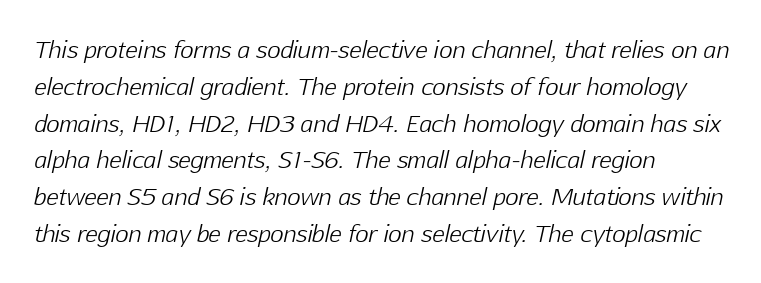
The image shows 23 px text type, italic (leaning right); set left-aligned, normal line spacing (1.6x), normal letter spacing, not underlined.
